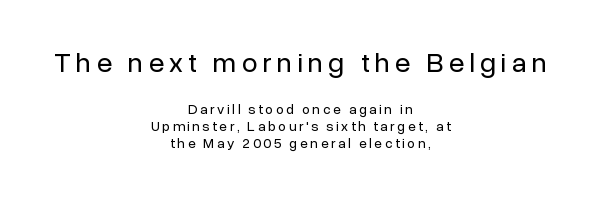
Q: Is the text bold? A: No.
Q: Is the text italic (slanted)? A: No, it is upright.
Q: Is the typeface a serif or a sans-serif typeface? A: Sans-serif.
Q: Is the text underlined? A: No.
Q: How is the paragraph aligned? A: Centered.
Q: Which block of text is set in a larger size, the first (top) or the second (bottom)? A: The first (top) one.
Q: Width (condensed, normal, or wide)? A: Normal.
Q: Stroke contrast? A: Low.
Q: x-height? A: Medium.
Q: Monospaced? A: No.
